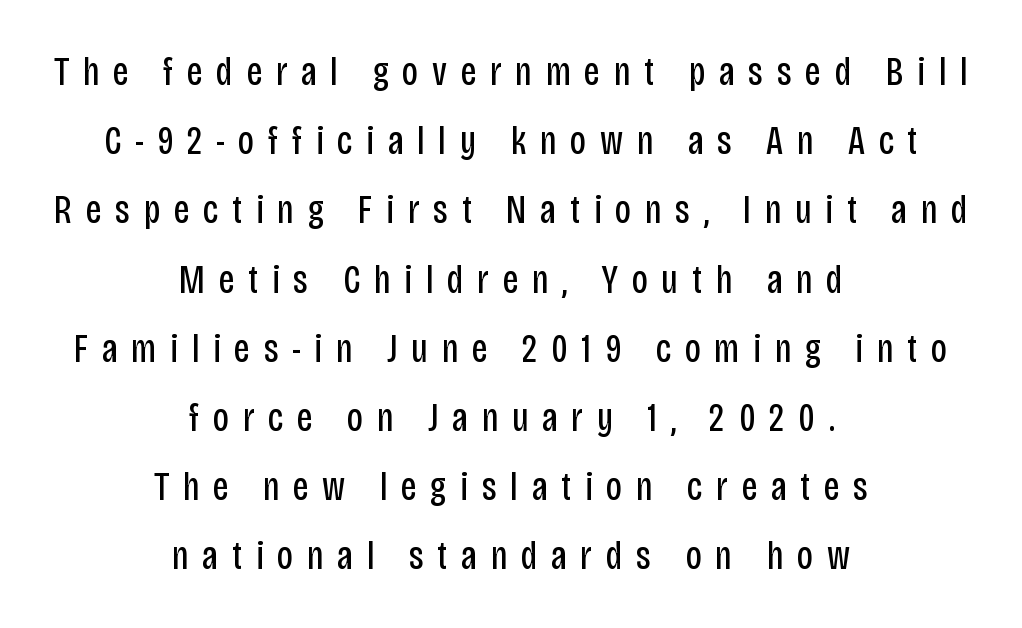
{"serif": "no", "italic": "no", "bold": "no", "weight": "regular", "width": "condensed", "stroke_contrast": "low", "x_height": "large", "monospaced": "no", "underline": "no", "align": "center", "line_spacing_ratio": 1.73, "letter_spacing": "wide", "letter_spacing_em": 0.34, "glyph_px": 40}
